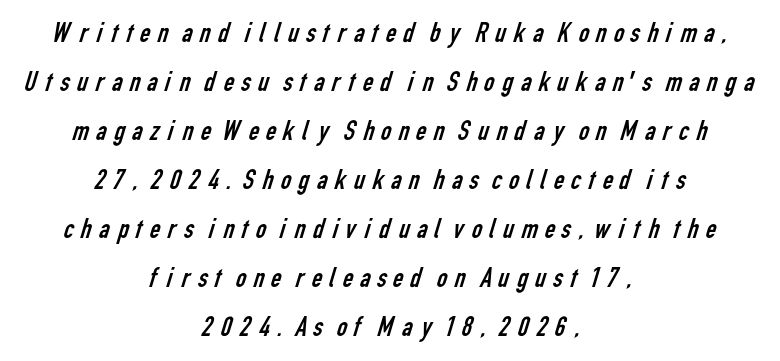
Font category for this specimen: sans-serif. Centered paragraph, ragged on both sides. Proportional: the letters do not fall into vertical columns. The font sits on the lighter half of the weight spectrum, regular included. A bare baseline throughout the passage.
